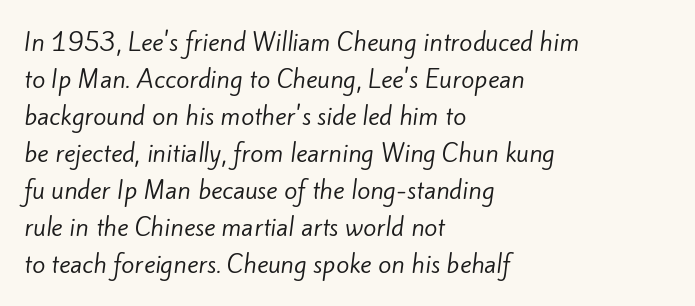
{"bold": "no", "underline": "no", "align": "left", "line_spacing": "normal", "line_spacing_ratio": 1.54, "letter_spacing": "normal", "letter_spacing_em": 0.0, "glyph_px": 24}
